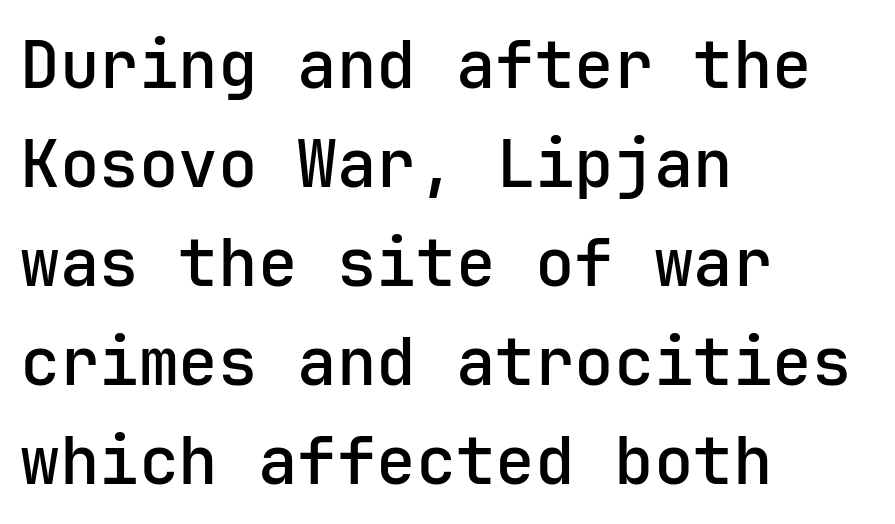
Q: Is the text bold? A: Semi-bold.
Q: Is the text italic (slanted)? A: No, it is upright.
Q: Is the typeface a serif or a sans-serif typeface? A: Sans-serif.
Q: Is the text underlined? A: No.
Q: How is the paragraph aligned? A: Left-aligned.
Q: Is the spacing between letters normal or unusually wide? A: Normal.
Q: Is the spacing between lines tight, normal or loose? A: Normal.
Q: Width (condensed, normal, or wide)? A: Normal.
Q: Stroke contrast? A: Low.
Q: x-height? A: Medium.
